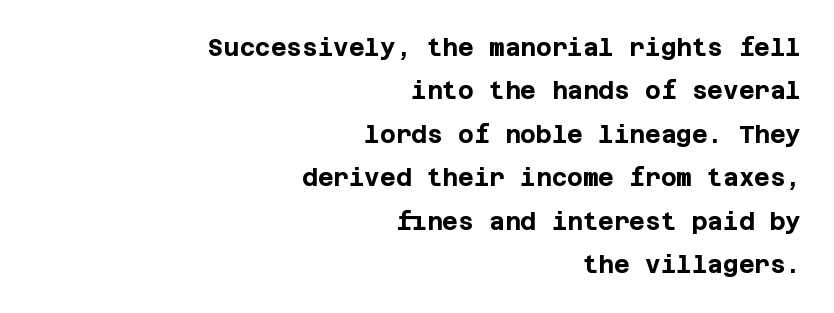
The image shows 24 px bold type, upright; set right-aligned, line spacing 1.81x, normal letter spacing, not underlined.
